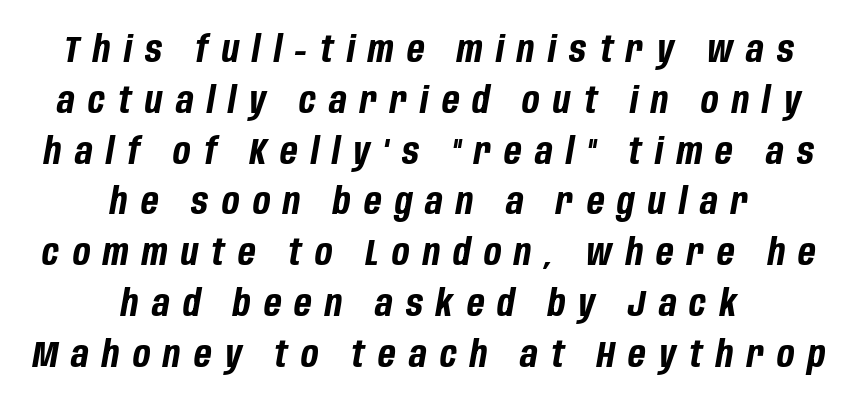
Q: Is the text bold? A: Yes.
Q: Is the text italic (slanted)? A: Yes, it leans right by about 10 degrees.
Q: Is the text underlined? A: No.
Q: How is the paragraph aligned? A: Centered.
Q: Is the spacing between letters normal or unusually wide? A: Unusually wide.
Q: Is the spacing between lines tight, normal or loose? A: Normal.
Q: Width (condensed, normal, or wide)? A: Condensed.
Q: Stroke contrast? A: Low.
Q: x-height? A: Large.
Q: Monospaced? A: No.
